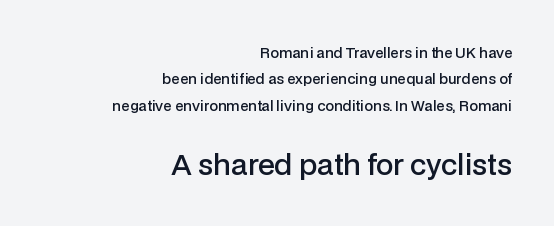
The image shows 28 px semibold sans-serif type, upright; set right-aligned, line spacing 1.89x, normal letter spacing, not underlined; the second (bottom) block is 2.0x larger; low stroke contrast and a medium x-height.
